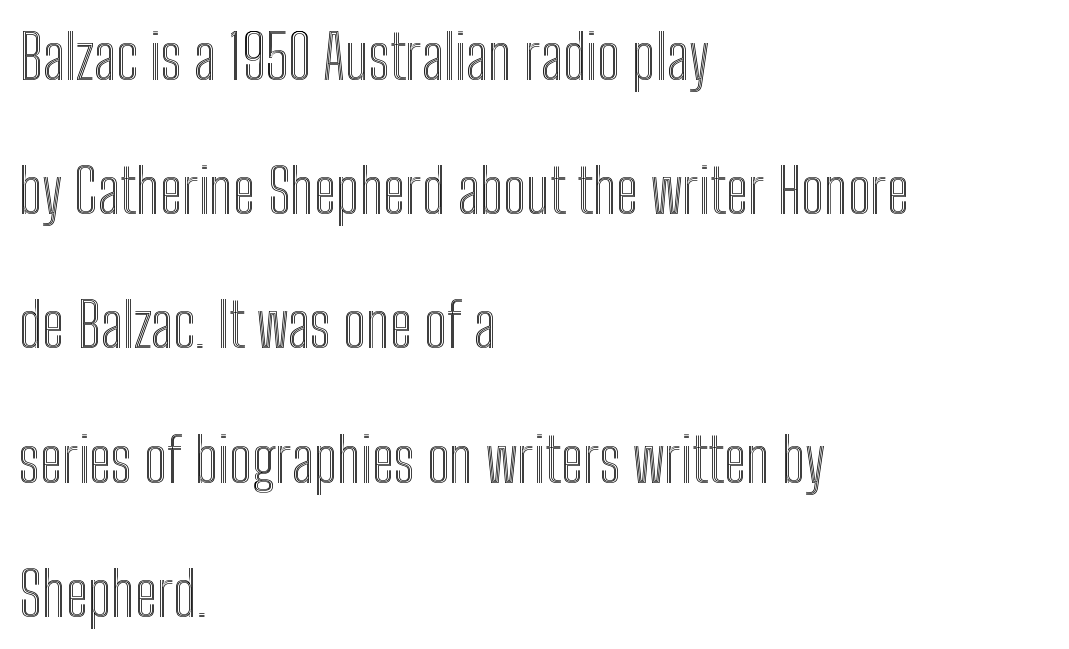
{"italic": "no", "width": "condensed", "x_height": "medium", "monospaced": "no", "underline": "no", "align": "left", "line_spacing": "loose", "line_spacing_ratio": 2.2, "letter_spacing": "normal", "letter_spacing_em": 0.0, "glyph_px": 61}
